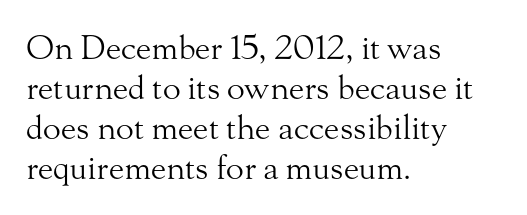
The image shows 33 px light serif type, upright; set left-aligned, line spacing 1.21x, normal letter spacing, not underlined; medium stroke contrast and a small x-height.
